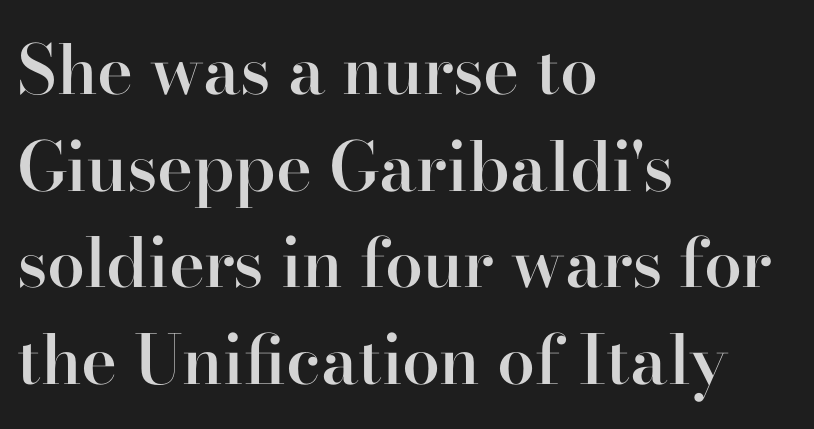
The image shows 68 px semibold serif type, upright; set left-aligned, normal line spacing (1.42x), normal letter spacing, not underlined; high stroke contrast and a small x-height.
